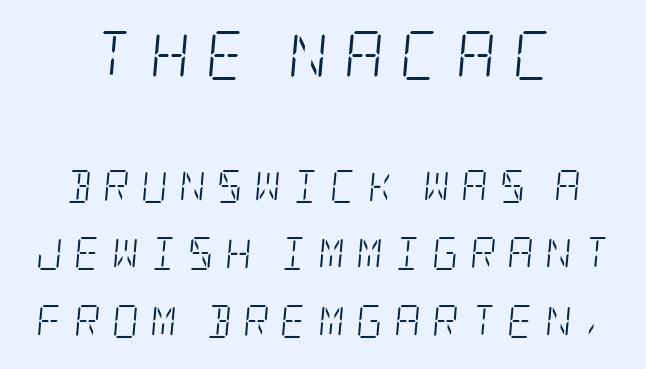
The image shows 49 px light, condensed serif type, italic (leaning right); set centered, loose line spacing (2.04x), unusually wide letter spacing (+0.33 em), not underlined; the first (top) block is 1.48x larger; low stroke contrast and a large x-height.
